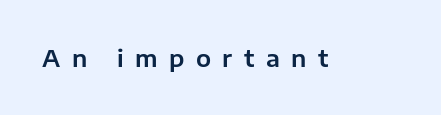
Q: Is the text italic (slanted)? A: No, it is upright.
Q: Is the text underlined? A: No.
Q: Is the spacing between letters normal or unusually wide? A: Unusually wide.
